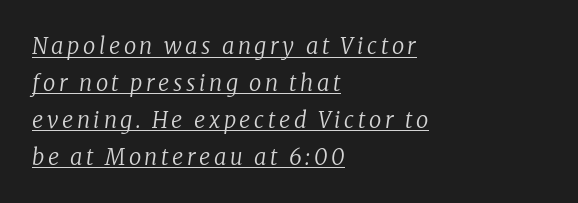
Q: Is the text bold? A: No.
Q: Is the text italic (slanted)? A: Yes, it leans right by about 8 degrees.
Q: Is the text underlined? A: Yes.
Q: How is the paragraph aligned? A: Left-aligned.
Q: Is the spacing between lines tight, normal or loose? A: Normal.
